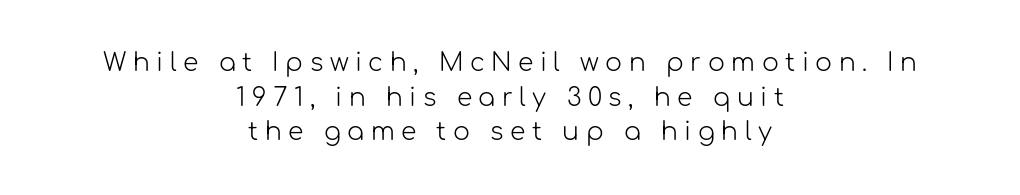
The image shows 25 px text type, upright; set centered, normal line spacing (1.39x), unusually wide letter spacing (+0.26 em), not underlined.
